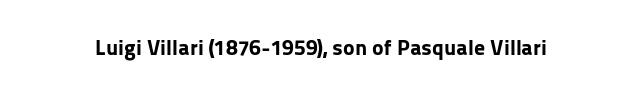
Q: Is the text bold? A: Yes.
Q: Is the text italic (slanted)? A: No, it is upright.
Q: Is the text underlined? A: No.
Q: Is the spacing between letters normal or unusually wide? A: Normal.
